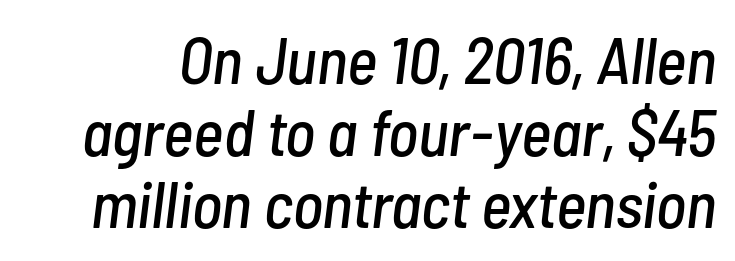
The gaps between neighbouring characters are ordinary and unremarkable. Do the characters align in a grid? No, the font is proportional. Vertical spacing — tight. A typesetter would mark this as italic.
